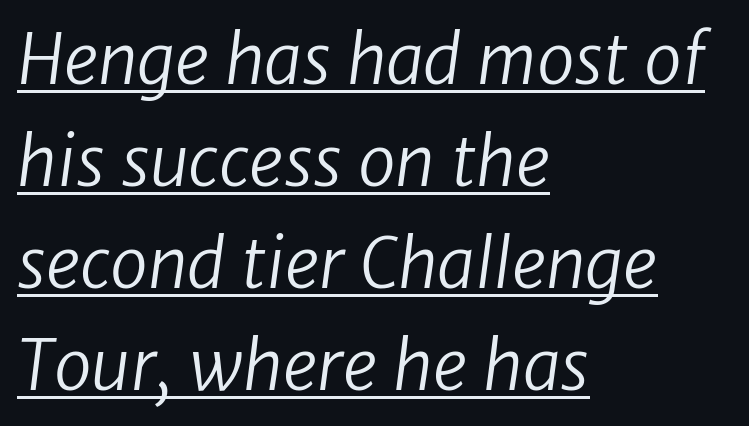
Q: Is the text bold? A: No.
Q: Is the typeface a serif or a sans-serif typeface? A: Sans-serif.
Q: Is the text underlined? A: Yes.
Q: How is the paragraph aligned? A: Left-aligned.
Q: Is the spacing between letters normal or unusually wide? A: Normal.
Q: Is the spacing between lines tight, normal or loose? A: Normal.
Q: Width (condensed, normal, or wide)? A: Normal.
Q: Stroke contrast? A: Low.
Q: x-height? A: Medium.
Q: Monospaced? A: No.
